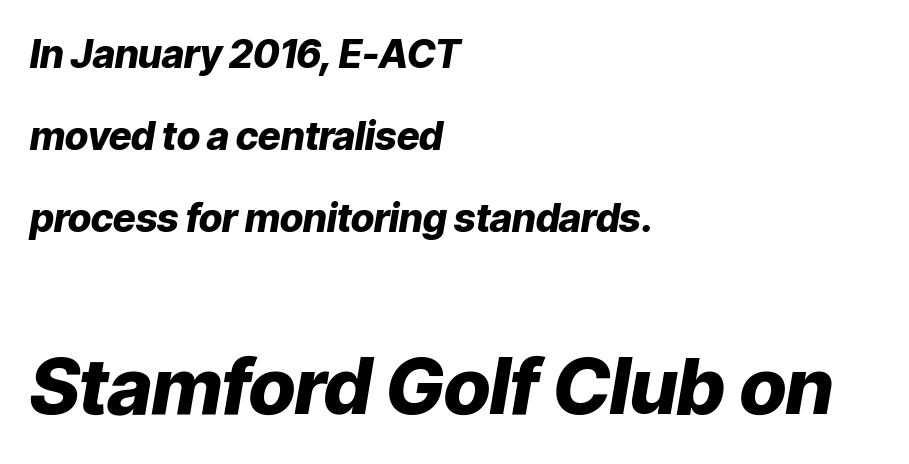
The image shows 78 px heavy type, italic (leaning right); set left-aligned, loose line spacing (2.1x), normal letter spacing, not underlined; the second (bottom) block is 2.0x larger; low stroke contrast and a medium x-height.
